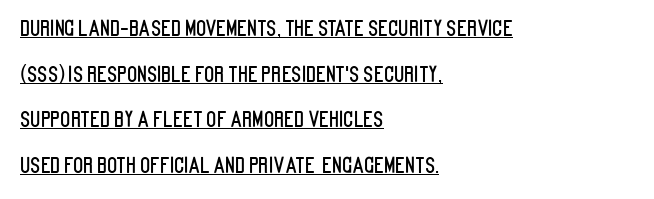
Q: Is the text italic (slanted)? A: No, it is upright.
Q: Is the text underlined? A: Yes.
Q: How is the paragraph aligned? A: Left-aligned.
Q: Is the spacing between letters normal or unusually wide? A: Normal.
Q: Is the spacing between lines tight, normal or loose? A: Loose.
